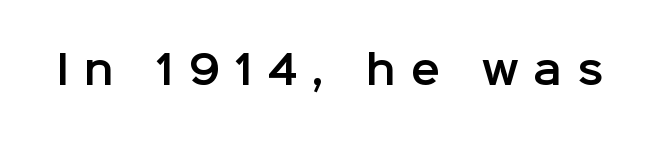
{"serif": "no", "italic": "no", "width": "normal", "stroke_contrast": "low", "x_height": "medium", "monospaced": "no", "underline": "no", "letter_spacing": "wide", "letter_spacing_em": 0.38, "glyph_px": 39}
